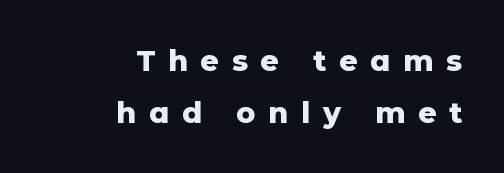
The image shows 29 px heavy sans-serif type, upright; set right-aligned, line spacing 1.78x, unusually wide letter spacing (+0.44 em), not underlined; low stroke contrast and a medium x-height.
